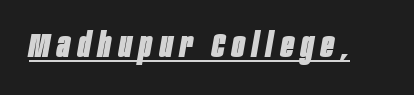
Q: Is the text bold? A: Yes.
Q: Is the text italic (slanted)? A: Yes, it leans right by about 10 degrees.
Q: Is the text underlined? A: Yes.
Q: Is the spacing between letters normal or unusually wide? A: Unusually wide.
Q: Width (condensed, normal, or wide)? A: Condensed.
Q: Stroke contrast? A: Low.
Q: x-height? A: Large.
Q: Monospaced? A: No.
